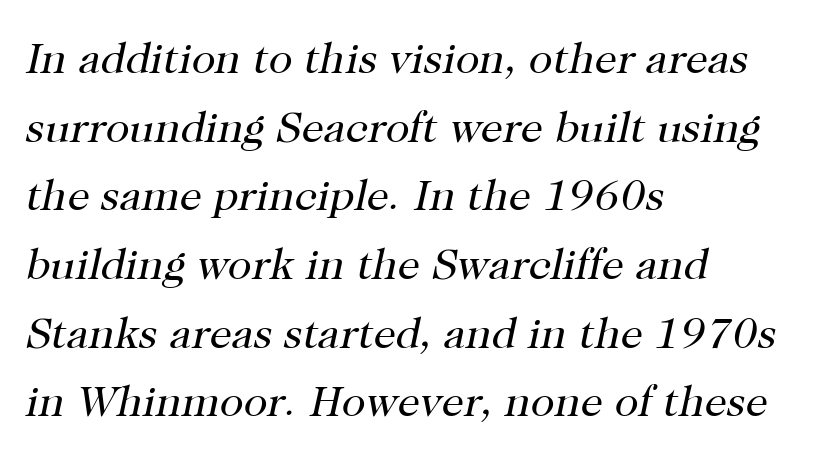
The image shows 44 px regular-weight serif type, italic (leaning right); set left-aligned, normal line spacing (1.56x), normal letter spacing, not underlined; high stroke contrast and a medium x-height.
